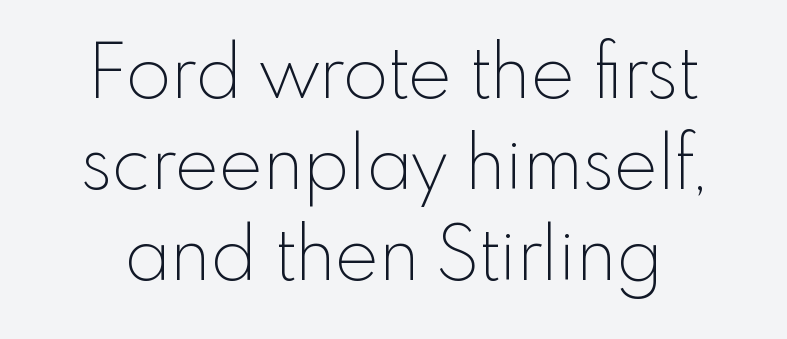
{"serif": "no", "italic": "no", "bold": "no", "weight": "thin", "width": "normal", "x_height": "small", "monospaced": "no", "underline": "no", "line_spacing_ratio": 1.23, "letter_spacing": "normal", "letter_spacing_em": 0.0, "glyph_px": 74}
